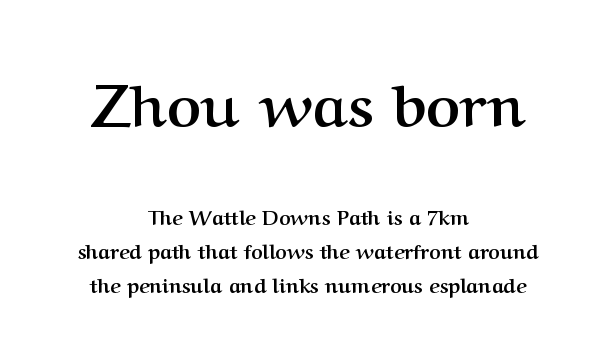
The image shows 59 px semibold serif type, upright; set centered, normal line spacing (1.68x), normal letter spacing, not underlined; the first (top) block is 2.95x larger; medium stroke contrast and a medium x-height.
